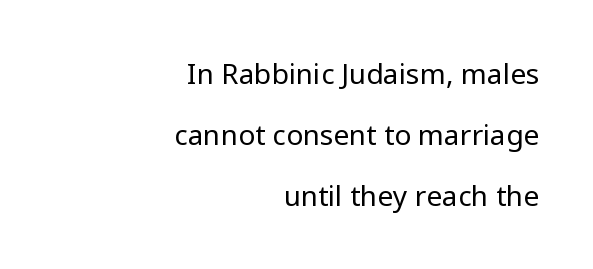
{"serif": "no", "italic": "no", "bold": "no", "weight": "regular", "width": "normal", "stroke_contrast": "low", "x_height": "medium", "monospaced": "no", "underline": "no", "align": "right", "line_spacing": "loose", "line_spacing_ratio": 2.17, "letter_spacing": "normal", "letter_spacing_em": 0.0, "glyph_px": 28}
